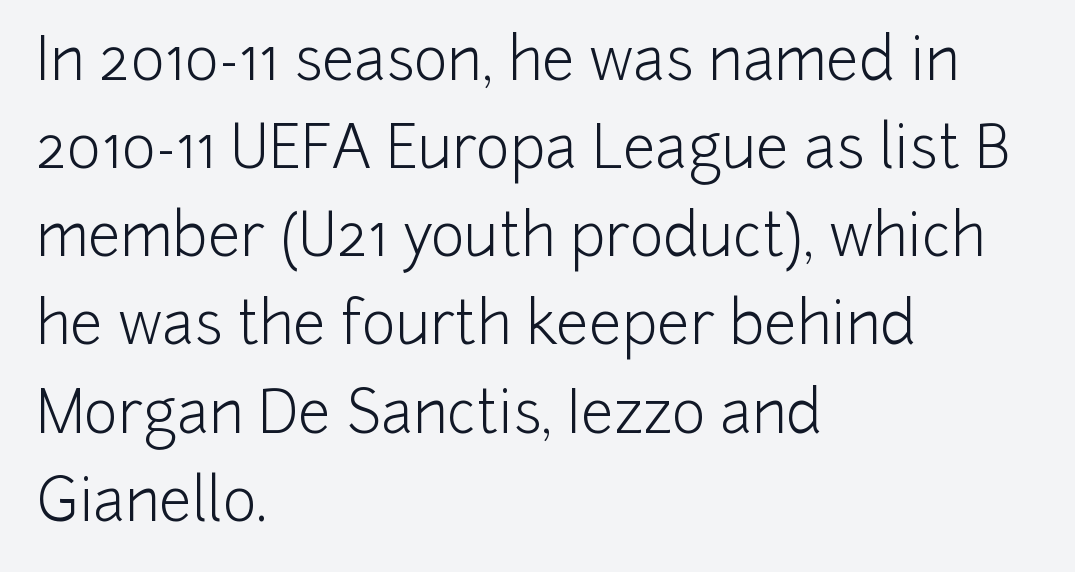
Q: Is the text bold? A: No.
Q: Is the text italic (slanted)? A: No, it is upright.
Q: Is the typeface a serif or a sans-serif typeface? A: Sans-serif.
Q: Is the text underlined? A: No.
Q: How is the paragraph aligned? A: Left-aligned.
Q: Is the spacing between letters normal or unusually wide? A: Normal.
Q: Is the spacing between lines tight, normal or loose? A: Normal.
Q: Width (condensed, normal, or wide)? A: Normal.
Q: Stroke contrast? A: Low.
Q: x-height? A: Medium.
Q: Monospaced? A: No.
